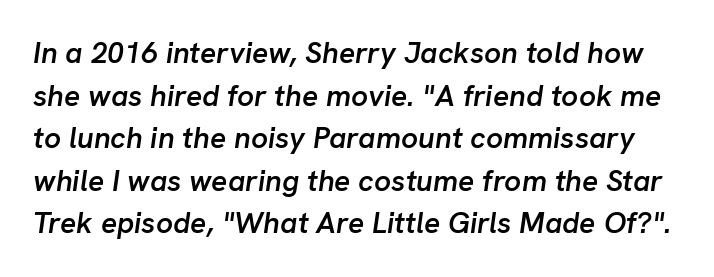
{"italic": "yes", "lean": "right", "slant_degrees": 8, "bold": "semi", "weight": "semibold", "width": "normal", "stroke_contrast": "low", "x_height": "medium", "monospaced": "no", "underline": "no", "line_spacing": "normal", "line_spacing_ratio": 1.42, "letter_spacing": "normal", "letter_spacing_em": 0.0, "glyph_px": 30}
